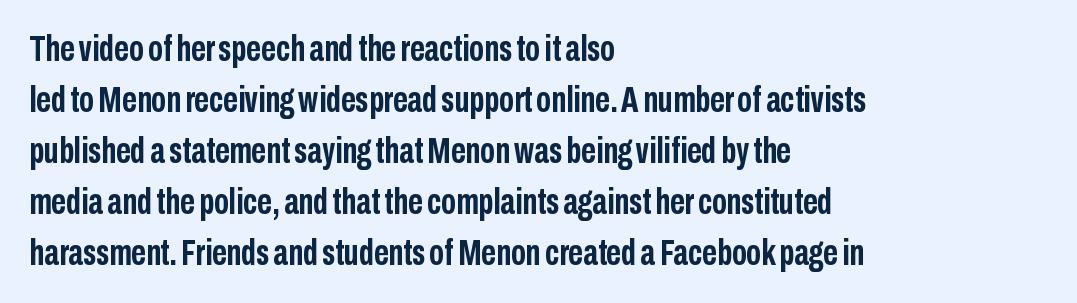
The compositor pushed each line to the left boundary. Only glyphs here, with clear space below each row. Look at the stroke-to-counter ratio: heavy, a bold. Do the letters lean? They stand straight. Line spacing here is normal.
